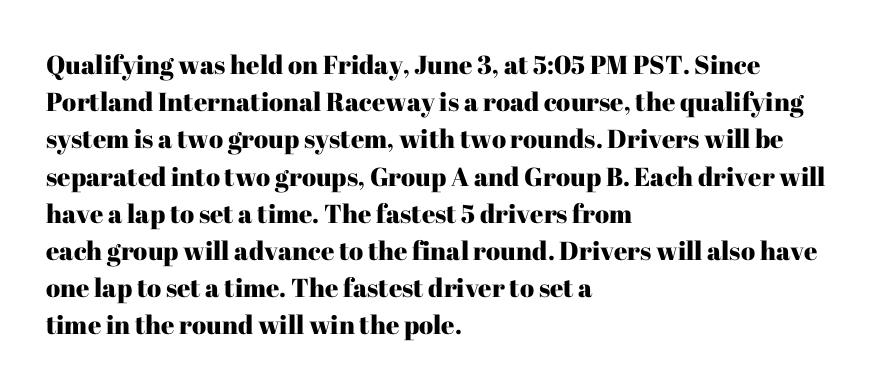
The passage is arranged the way most books set body copy — flush left. No extra tracking has been applied to these lines. You can tell it's not italic because the verticals are truly vertical. The leading is moderate, giving the passage an even texture. The specimen omits any rule beneath the text block's lines.
